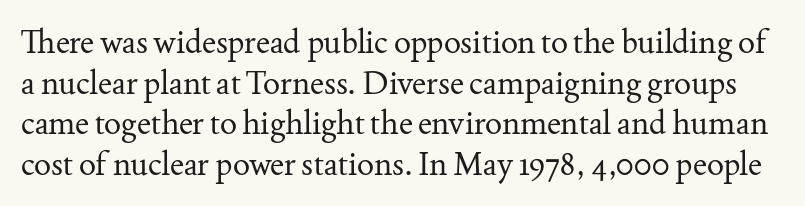
Q: Is the text bold? A: No.
Q: Is the text italic (slanted)? A: No, it is upright.
Q: Is the typeface a serif or a sans-serif typeface? A: Serif.
Q: Is the text underlined? A: No.
Q: Is the spacing between letters normal or unusually wide? A: Normal.
Q: Is the spacing between lines tight, normal or loose? A: Normal.
Q: Width (condensed, normal, or wide)? A: Normal.
Q: Stroke contrast? A: Medium.
Q: x-height? A: Small.
Q: Monospaced? A: No.
